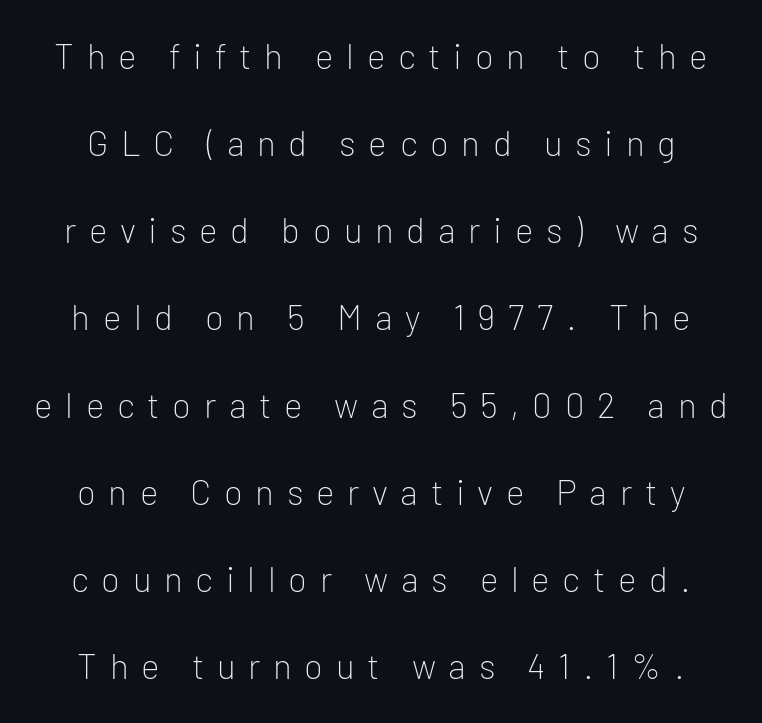
The image shows 35 px light sans-serif type, upright; set loose line spacing (2.49x), unusually wide letter spacing (+0.36 em), not underlined; low stroke contrast and a medium x-height.
